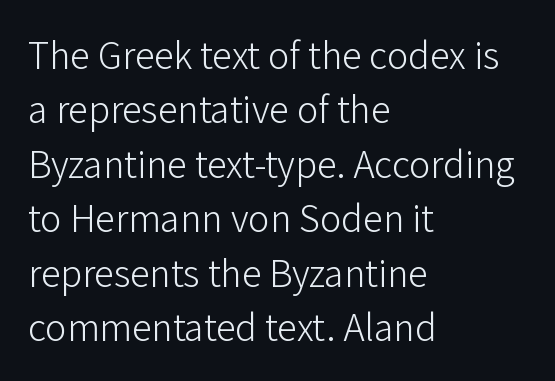
{"serif": "no", "italic": "no", "bold": "no", "weight": "light", "width": "normal", "stroke_contrast": "low", "x_height": "medium", "monospaced": "no", "underline": "no", "align": "left", "line_spacing": "normal", "line_spacing_ratio": 1.36, "letter_spacing": "normal", "letter_spacing_em": 0.0, "glyph_px": 40}
